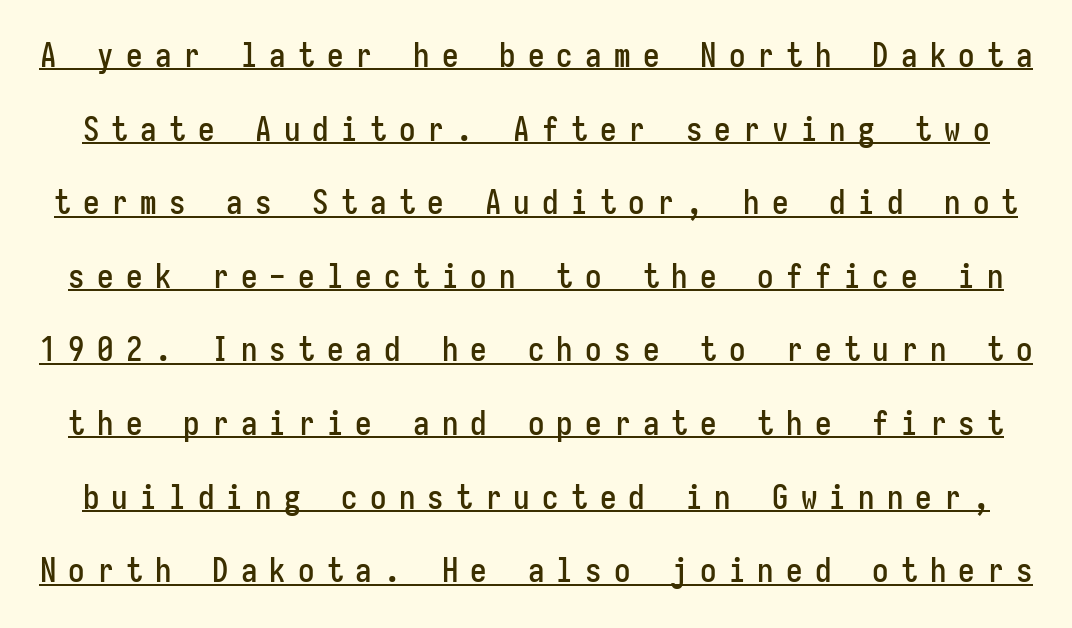
Q: Is the text italic (slanted)? A: No, it is upright.
Q: Is the typeface a serif or a sans-serif typeface? A: Sans-serif.
Q: Is the text underlined? A: Yes.
Q: Is the spacing between letters normal or unusually wide? A: Unusually wide.
Q: Is the spacing between lines tight, normal or loose? A: Loose.
Q: Width (condensed, normal, or wide)? A: Condensed.
Q: Stroke contrast? A: Low.
Q: x-height? A: Medium.
Q: Monospaced? A: Yes.
